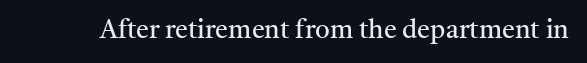
The image shows 26 px text type, upright; set normal letter spacing, not underlined.
